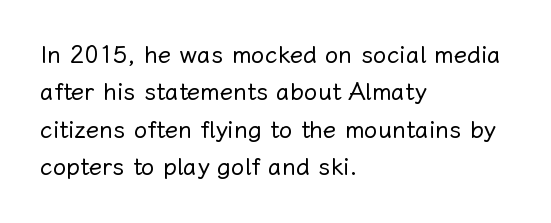
Q: Is the text bold? A: No.
Q: Is the text italic (slanted)? A: No, it is upright.
Q: Is the text underlined? A: No.
Q: How is the paragraph aligned? A: Left-aligned.
Q: Is the spacing between letters normal or unusually wide? A: Normal.
Q: Is the spacing between lines tight, normal or loose? A: Normal.
